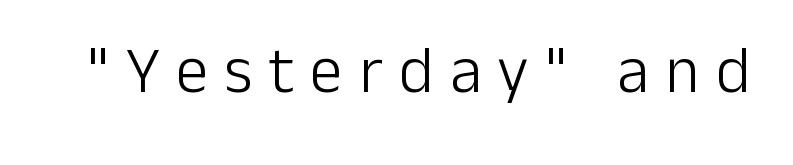
Is this a fixed-width face? No — the glyphs have proportional, varying widths. It's the straight-up-and-down kind of type. Anything drawn beneath the words? Only blank space. Unbolded letterforms with no extra heft. The tracking jumps out immediately: characters are airy and widely separated.
